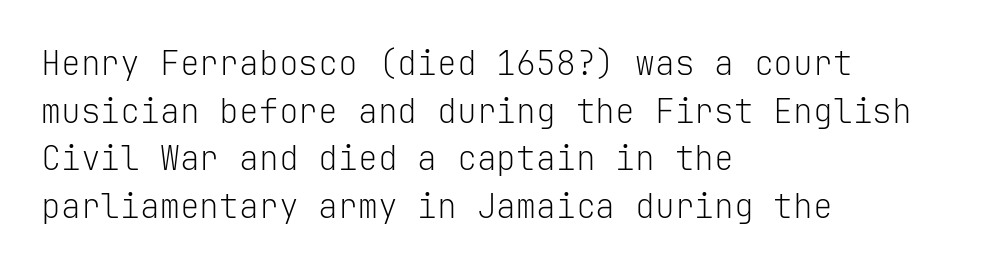
The image shows 33 px light sans-serif type, upright, monospaced; set left-aligned, normal line spacing (1.44x), normal letter spacing, not underlined; low stroke contrast and a medium x-height.
